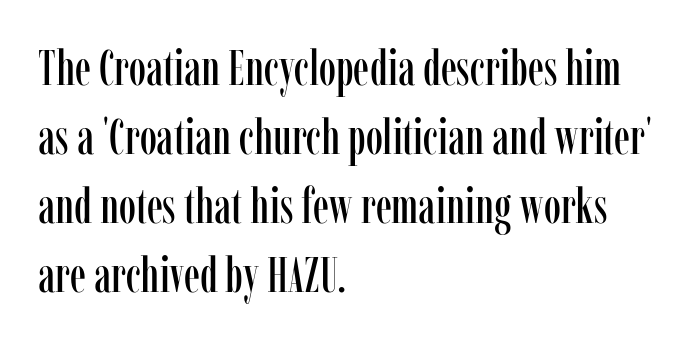
Are there feet on the stems? There are — it's a serif. This sample uses plain, unmodified letter spacing. Do the characters align in a grid? No, the font is proportional. The gap between lines stays unmarked. The block of text has a typical density, with ordinary space between rows. Every character sits straight up, as roman type does.
